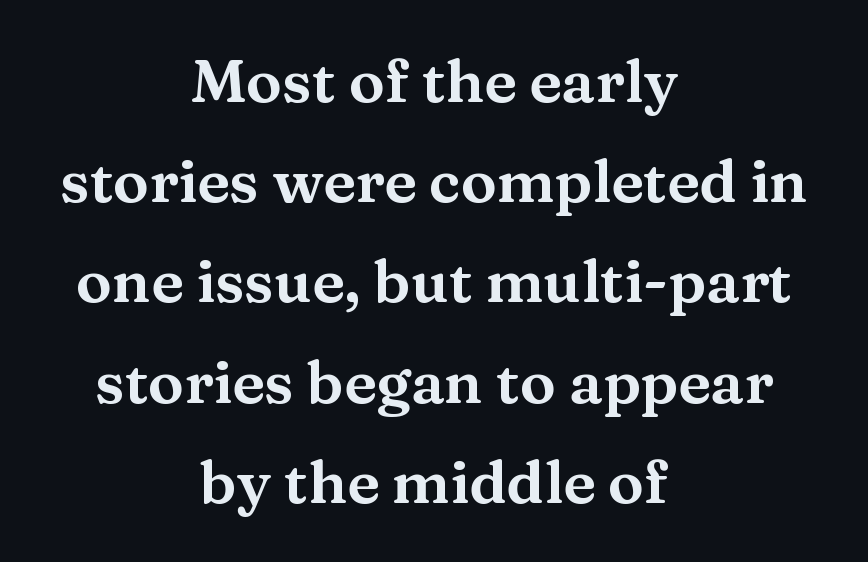
{"serif": "yes", "italic": "no", "width": "wide", "stroke_contrast": "medium", "x_height": "medium", "monospaced": "no", "underline": "no", "align": "center", "line_spacing": "normal", "line_spacing_ratio": 1.67, "letter_spacing": "normal", "letter_spacing_em": 0.0, "glyph_px": 60}
